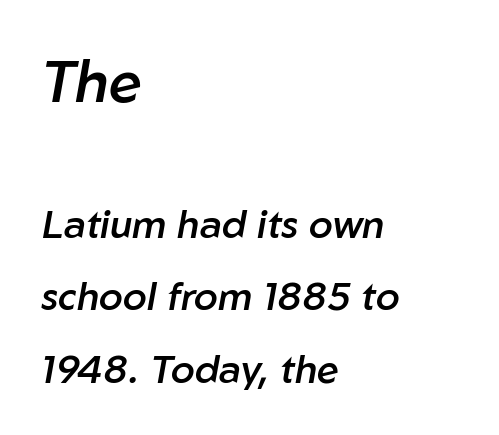
The image shows 59 px semibold type, italic (leaning right); set left-aligned, line spacing 1.85x, normal letter spacing, not underlined; the first (top) block is 1.51x larger; low stroke contrast and a medium x-height.
